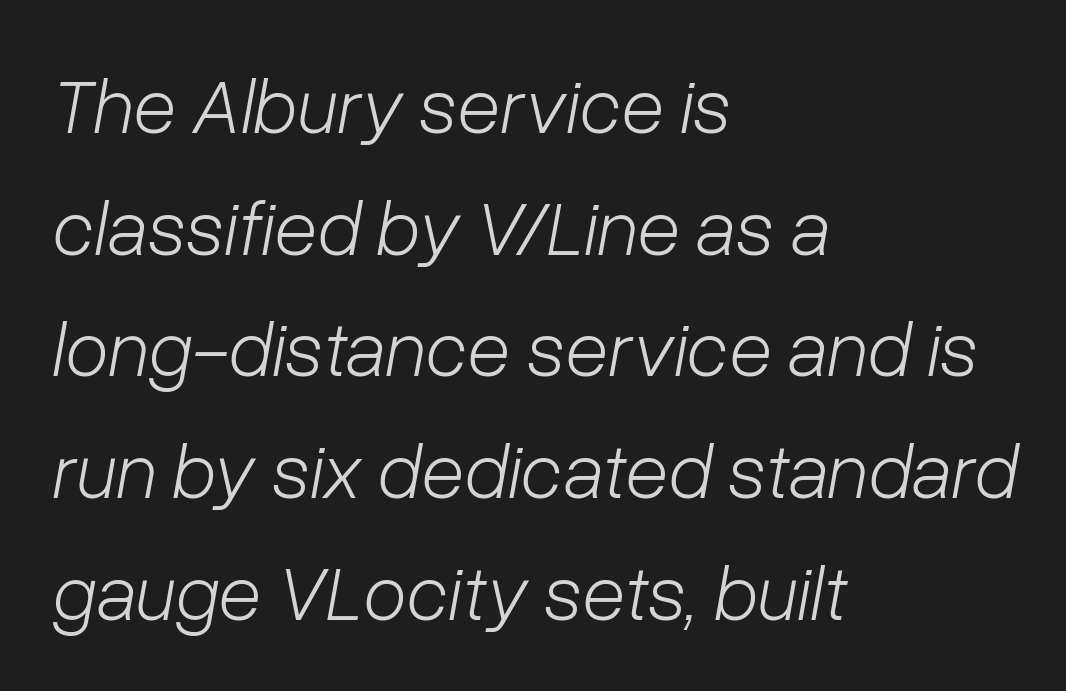
Q: Is the text bold? A: No.
Q: Is the text italic (slanted)? A: Yes, it leans right by about 10 degrees.
Q: Is the text underlined? A: No.
Q: How is the paragraph aligned? A: Left-aligned.
Q: Is the spacing between letters normal or unusually wide? A: Normal.
Q: Is the spacing between lines tight, normal or loose? A: Normal.
Q: Width (condensed, normal, or wide)? A: Normal.
Q: Stroke contrast? A: Low.
Q: x-height? A: Medium.
Q: Monospaced? A: No.
